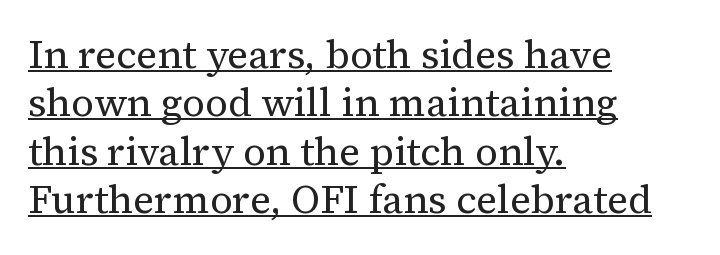
{"serif": "yes", "italic": "no", "bold": "no", "weight": "regular", "width": "normal", "stroke_contrast": "medium", "x_height": "medium", "monospaced": "no", "underline": "yes", "align": "left", "line_spacing_ratio": 1.21, "letter_spacing": "normal", "letter_spacing_em": 0.0, "glyph_px": 40}
